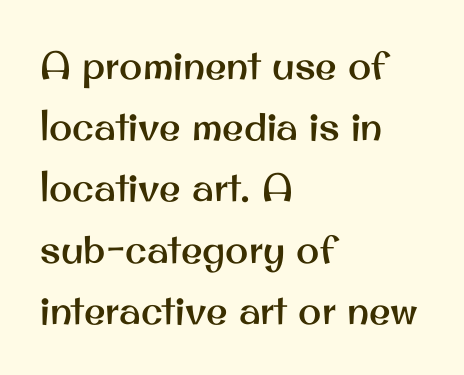
{"serif": "no", "italic": "no", "width": "normal", "stroke_contrast": "medium", "x_height": "small", "monospaced": "no", "underline": "no", "align": "left", "line_spacing": "normal", "line_spacing_ratio": 1.57, "letter_spacing": "normal", "letter_spacing_em": 0.0, "glyph_px": 39}
